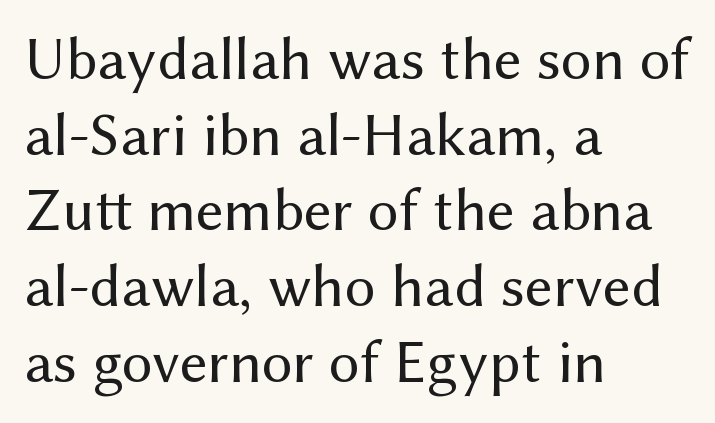
The passage shown is typed in a proportional face where columns would drift. The compositor pushed each line to the left boundary. What stands out about the letter spacing? Nothing — it is the standard amount. You can tell from the bare stems that sans-serif type was used. Stems and bowls with no extra thickness — not bold.
